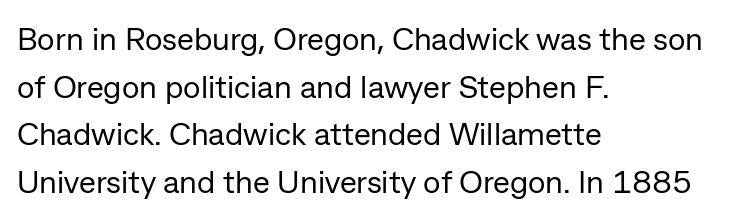
Q: Is the text bold? A: No.
Q: Is the text italic (slanted)? A: No, it is upright.
Q: Is the typeface a serif or a sans-serif typeface? A: Sans-serif.
Q: Is the text underlined? A: No.
Q: How is the paragraph aligned? A: Left-aligned.
Q: Is the spacing between letters normal or unusually wide? A: Normal.
Q: Is the spacing between lines tight, normal or loose? A: Normal.
Q: Width (condensed, normal, or wide)? A: Normal.
Q: Stroke contrast? A: Low.
Q: x-height? A: Medium.
Q: Monospaced? A: No.
